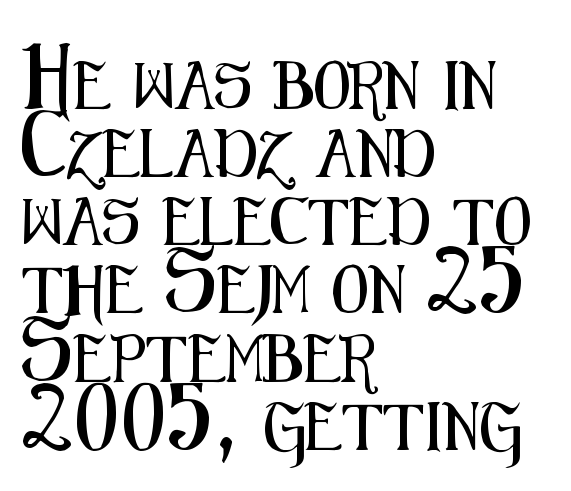
Q: Is the text italic (slanted)? A: No, it is upright.
Q: Is the text underlined? A: No.
Q: How is the paragraph aligned? A: Left-aligned.
Q: Is the spacing between letters normal or unusually wide? A: Normal.
Q: Is the spacing between lines tight, normal or loose? A: Normal.
Q: Width (condensed, normal, or wide)? A: Condensed.
Q: Stroke contrast? A: Medium.
Q: x-height? A: Medium.
Q: Monospaced? A: No.
